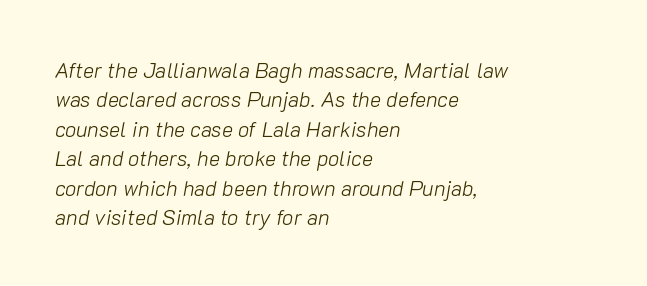
Q: Is the text bold? A: No.
Q: Is the text italic (slanted)? A: Yes, it leans right by about 10 degrees.
Q: Is the text underlined? A: No.
Q: How is the paragraph aligned? A: Left-aligned.
Q: Is the spacing between letters normal or unusually wide? A: Normal.
Q: Is the spacing between lines tight, normal or loose? A: Normal.
